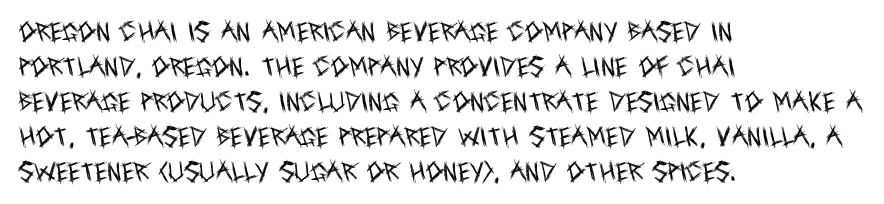
Q: Is the text bold? A: No.
Q: Is the text italic (slanted)? A: No, it is upright.
Q: Is the text underlined? A: No.
Q: How is the paragraph aligned? A: Left-aligned.
Q: Is the spacing between letters normal or unusually wide? A: Normal.
Q: Is the spacing between lines tight, normal or loose? A: Normal.
